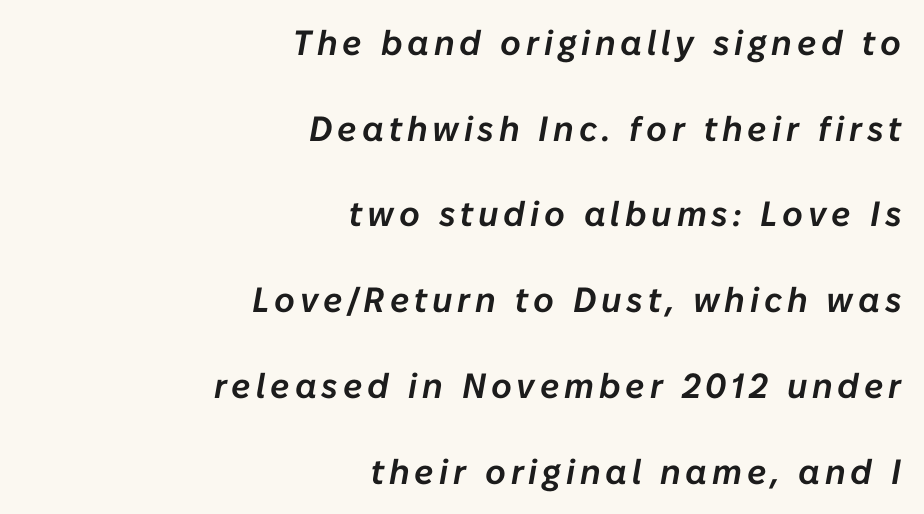
Italic: yes, the glyphs are oblique. You could fit nearly another row in the gap between these rows. The ragged edge is on the left, which tells us the setting is flush right. These lines are rendered in a variable-pitch font.
